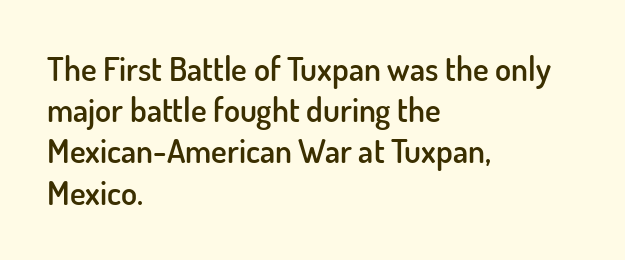
Q: Is the text bold? A: Semi-bold.
Q: Is the text italic (slanted)? A: No, it is upright.
Q: Is the typeface a serif or a sans-serif typeface? A: Sans-serif.
Q: Is the text underlined? A: No.
Q: How is the paragraph aligned? A: Left-aligned.
Q: Is the spacing between letters normal or unusually wide? A: Normal.
Q: Is the spacing between lines tight, normal or loose? A: Normal.
Q: Width (condensed, normal, or wide)? A: Normal.
Q: Stroke contrast? A: Low.
Q: x-height? A: Small.
Q: Monospaced? A: No.
